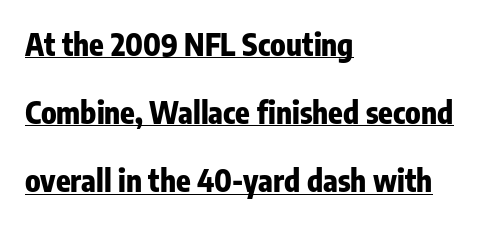
These lines were composed using upright roman letters. Proportional: the letters do not fall into vertical columns. Examine the stroke ends and you'll find no serifs. How are the letters spaced? Ordinarily, with no added tracking. Strong, thick strokes mark this as bold type. Vertical spacing — loose.
